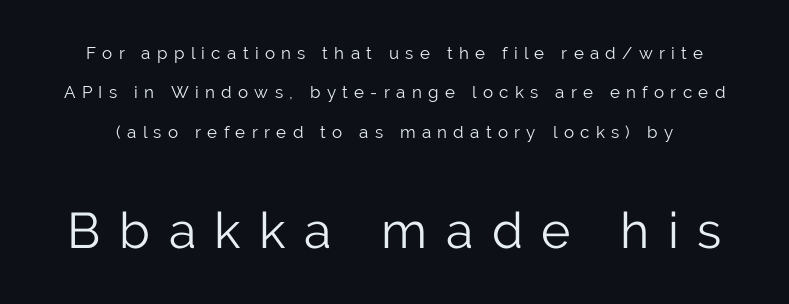
Q: Is the text bold? A: No.
Q: Is the text italic (slanted)? A: No, it is upright.
Q: Is the typeface a serif or a sans-serif typeface? A: Sans-serif.
Q: Is the text underlined? A: No.
Q: Is the spacing between letters normal or unusually wide? A: Unusually wide.
Q: Is the spacing between lines tight, normal or loose? A: Loose.
Q: Which block of text is set in a larger size, the first (top) or the second (bottom)? A: The second (bottom) one.
Q: Width (condensed, normal, or wide)? A: Normal.
Q: Stroke contrast? A: Low.
Q: x-height? A: Medium.
Q: Monospaced? A: No.
